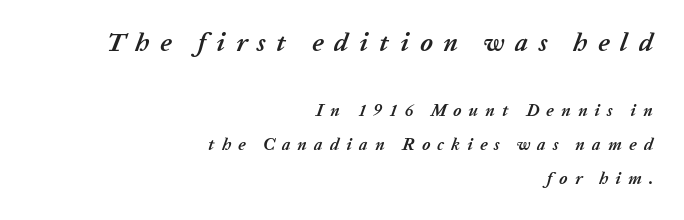
{"italic": "yes", "lean": "right", "slant_degrees": 20, "bold": "yes", "underline": "no", "align": "right", "line_spacing": "loose", "line_spacing_ratio": 1.98, "letter_spacing": "wide", "letter_spacing_em": 0.41, "larger_block": "first", "size_ratio": 1.53, "glyph_px": 26}
